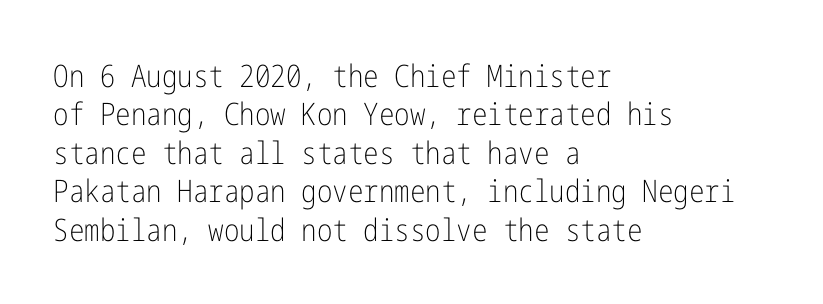
The image shows 31 px light, condensed sans-serif type, upright; set left-aligned, line spacing 1.24x, normal letter spacing, not underlined; low stroke contrast and a medium x-height.
